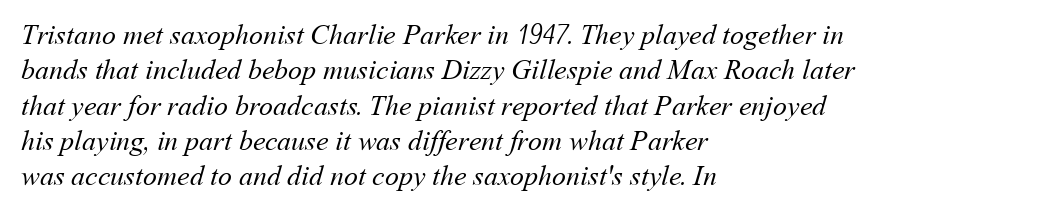
Q: Is the text bold? A: No.
Q: Is the text underlined? A: No.
Q: How is the paragraph aligned? A: Left-aligned.
Q: Is the spacing between letters normal or unusually wide? A: Normal.
Q: Is the spacing between lines tight, normal or loose? A: Normal.
Q: Width (condensed, normal, or wide)? A: Normal.
Q: Stroke contrast? A: Medium.
Q: x-height? A: Medium.
Q: Monospaced? A: No.
